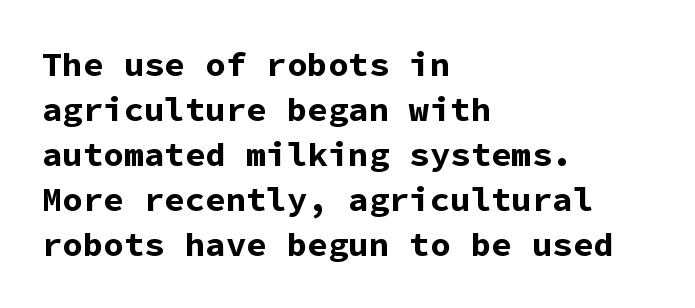
The image shows 34 px bold sans-serif type, upright, monospaced; set left-aligned, normal line spacing (1.32x), normal letter spacing, not underlined; low stroke contrast and a medium x-height.
